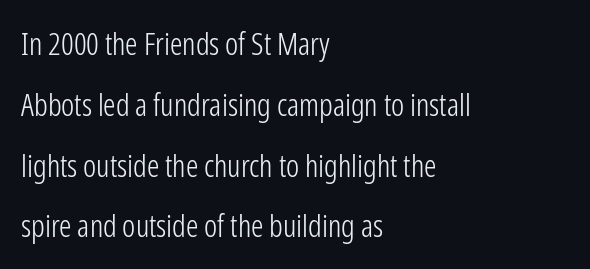
The image shows 31 px light, condensed sans-serif type, upright; set left-aligned, loose line spacing (1.96x), normal letter spacing, not underlined; low stroke contrast and a medium x-height.
